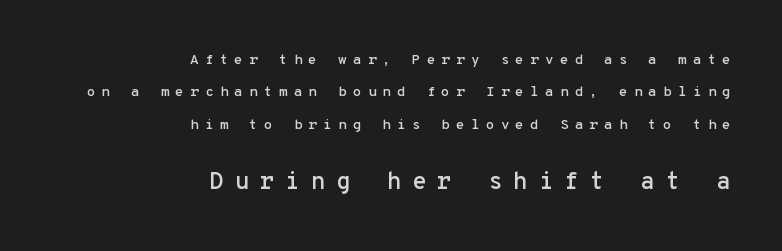
Is the letter spacing exaggerated? Yes — the characters are pushed far apart. The setting favours the right margin, as signatures and pull-quotes sometimes do. In terms of leading, this rendering errs on the spacious side. Characters remain perfectly vertical along every line. Type size steps up from the first block to the second. Plain, unruled lines of type.
